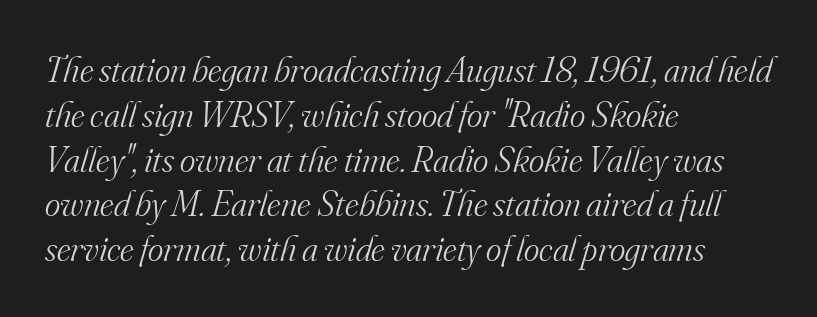
{"serif": "yes", "italic": "yes", "lean": "right", "slant_degrees": 16, "bold": "no", "weight": "light", "width": "normal", "stroke_contrast": "medium", "x_height": "small", "monospaced": "no", "underline": "no", "align": "left", "line_spacing_ratio": 1.21, "letter_spacing": "normal", "letter_spacing_em": 0.0, "glyph_px": 37}
